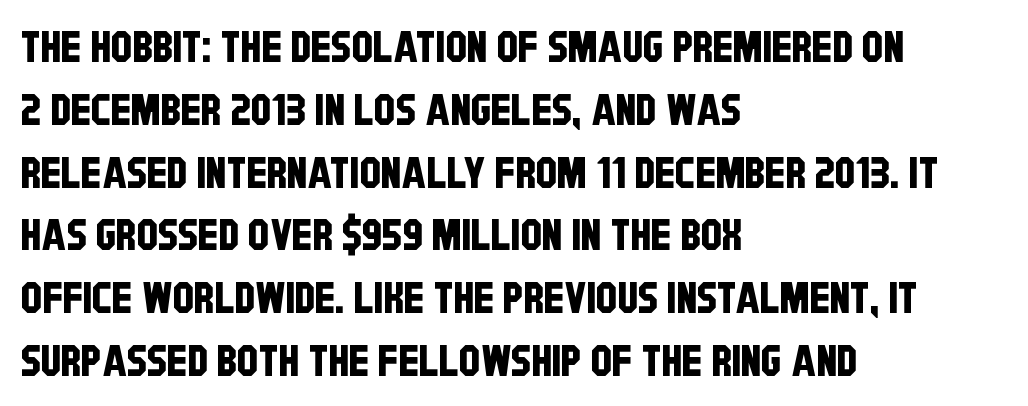
Q: Is the typeface a serif or a sans-serif typeface? A: Sans-serif.
Q: Is the text underlined? A: No.
Q: How is the paragraph aligned? A: Left-aligned.
Q: Is the spacing between letters normal or unusually wide? A: Normal.
Q: Is the spacing between lines tight, normal or loose? A: Normal.
Q: Width (condensed, normal, or wide)? A: Condensed.
Q: Stroke contrast? A: Low.
Q: x-height? A: Large.
Q: Monospaced? A: No.
